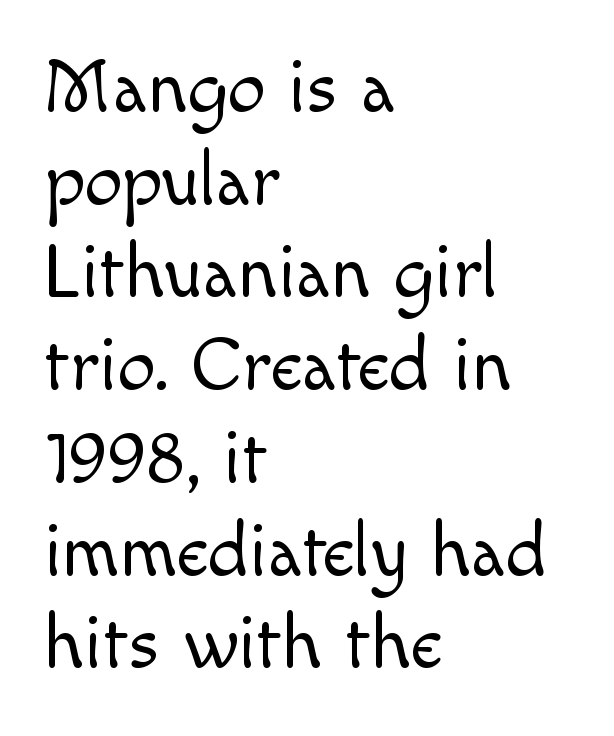
Q: Is the text bold? A: No.
Q: Is the text italic (slanted)? A: No, it is upright.
Q: Is the typeface a serif or a sans-serif typeface? A: Sans-serif.
Q: Is the text underlined? A: No.
Q: How is the paragraph aligned? A: Left-aligned.
Q: Is the spacing between letters normal or unusually wide? A: Normal.
Q: Width (condensed, normal, or wide)? A: Normal.
Q: x-height? A: Small.
Q: Monospaced? A: No.
